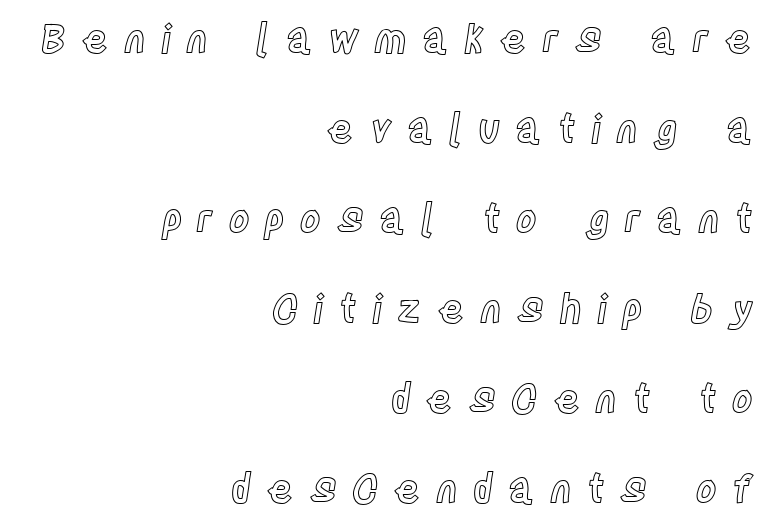
Q: Is the text italic (slanted)? A: Yes.
Q: Is the text underlined? A: No.
Q: How is the paragraph aligned? A: Right-aligned.
Q: Is the spacing between letters normal or unusually wide? A: Unusually wide.
Q: Is the spacing between lines tight, normal or loose? A: Loose.
Q: Width (condensed, normal, or wide)? A: Condensed.
Q: x-height? A: Large.
Q: Monospaced? A: No.
